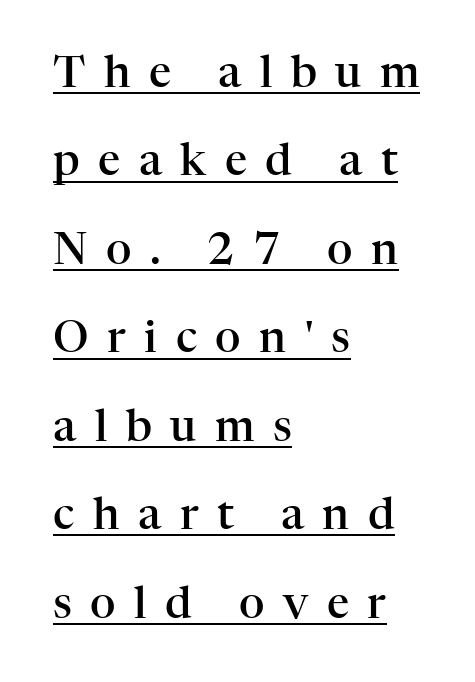
The image shows 44 px semibold serif type, upright; set left-aligned, loose line spacing (2.01x), unusually wide letter spacing (+0.42 em), underlined; high stroke contrast and a medium x-height.
